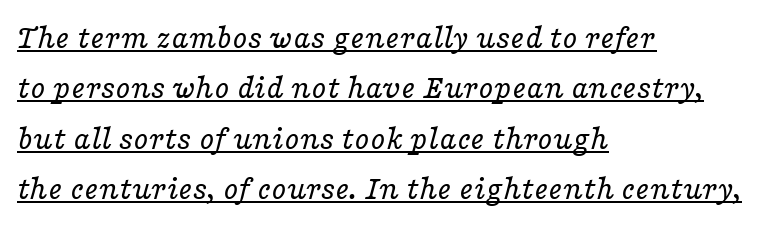
Q: Is the text bold? A: No.
Q: Is the text italic (slanted)? A: Yes, it leans right by about 16 degrees.
Q: Is the typeface a serif or a sans-serif typeface? A: Serif.
Q: Is the text underlined? A: Yes.
Q: How is the paragraph aligned? A: Left-aligned.
Q: Is the spacing between letters normal or unusually wide? A: Normal.
Q: Is the spacing between lines tight, normal or loose? A: Normal.
Q: Width (condensed, normal, or wide)? A: Wide.
Q: Stroke contrast? A: Low.
Q: x-height? A: Medium.
Q: Monospaced? A: No.
